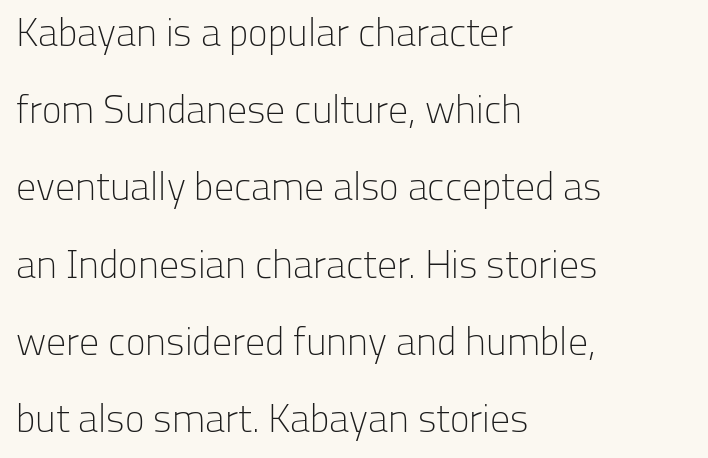
Teacher's note: observe the even left margin — that is flush-left alignment. Unlike italic type, these characters show no tilt at all. Short note: letters normally spaced. The font sits on the lighter half of the weight spectrum, regular included. Regarding leading, the lines here are spaced well apart. The area under the type is left untouched.
